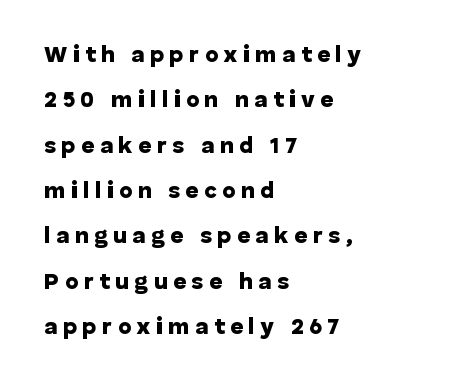
The image shows 23 px bold type, upright; set left-aligned, loose line spacing (1.97x), unusually wide letter spacing (+0.23 em), not underlined.
